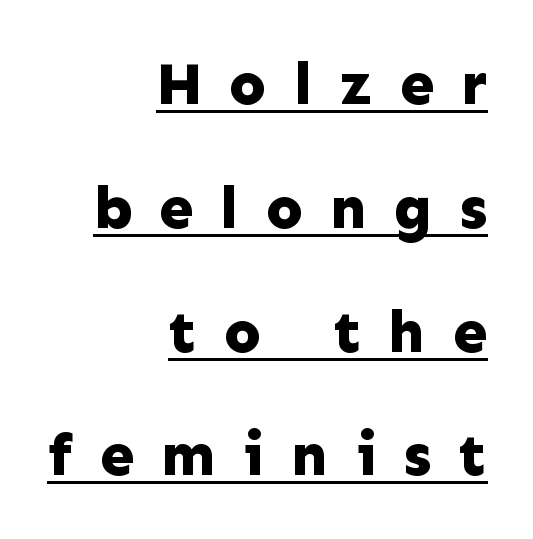
The image shows 61 px bold sans-serif type, upright; set right-aligned, loose line spacing (2.03x), unusually wide letter spacing (+0.44 em), underlined; low stroke contrast and a medium x-height.
